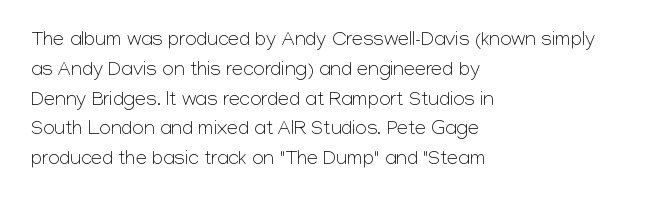
Rule under the text: the space is simply empty. Upright lettering throughout. This rendering leaves character spacing at its baseline value. If you drew a ruler down the left edge, every line would touch it. Is there much room between lines? A standard amount, neither cramped nor airy. This reads as an unemphasized weight, regular at the heaviest.
